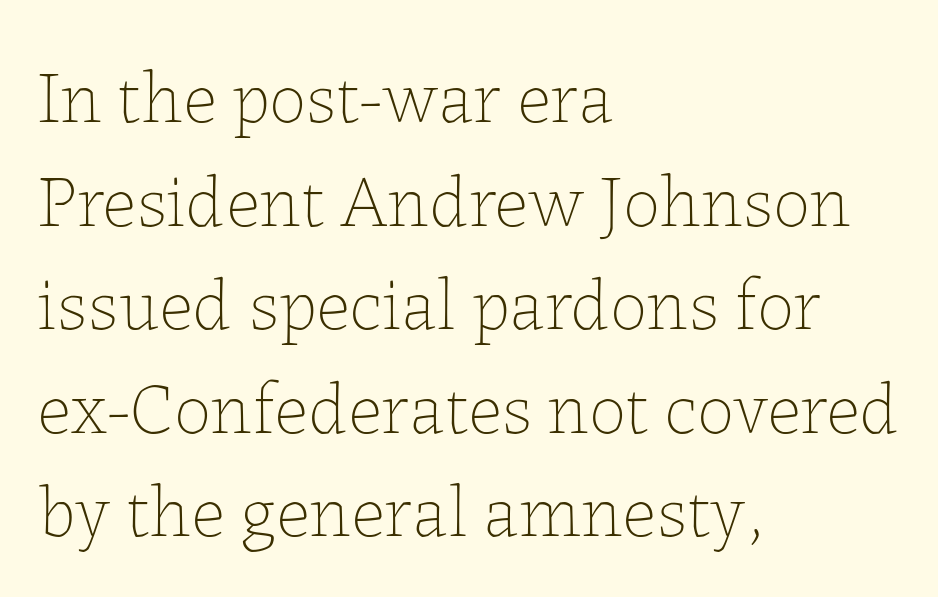
{"italic": "no", "bold": "no", "weight": "thin", "width": "normal", "stroke_contrast": "low", "x_height": "medium", "monospaced": "no", "underline": "no", "align": "left", "line_spacing": "normal", "line_spacing_ratio": 1.4, "letter_spacing": "normal", "letter_spacing_em": 0.0, "glyph_px": 74}
